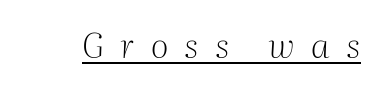
The image shows 35 px light serif type, italic (leaning right); set unusually wide letter spacing (+0.47 em), underlined; medium stroke contrast and a medium x-height.
